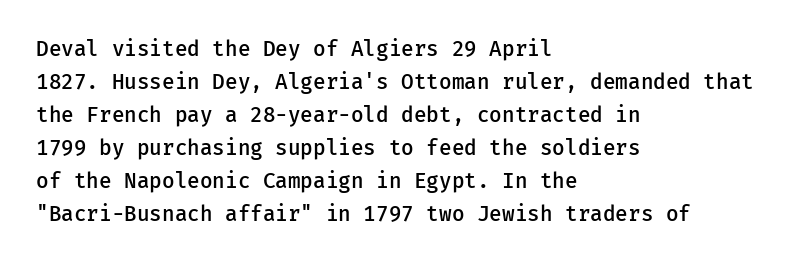
You could call the tracking neutral — neither tight nor loose. Which margin do the lines hug? The left one — the right edge is uneven. Regarding leading, the lines here are spaced in the standard way. Does the weight exceed regular? Yes, but only to semibold. The glyphs are unaccompanied by any horizontal stroke below them.
